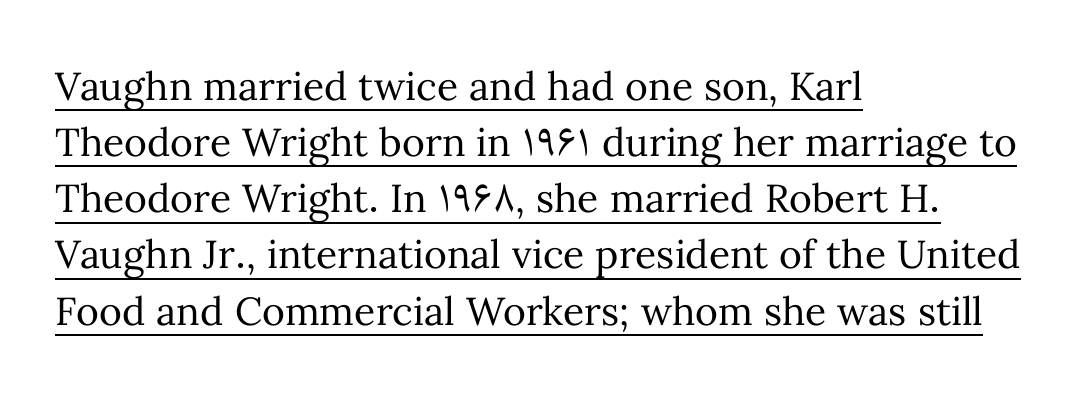
{"italic": "no", "bold": "no", "weight": "regular", "width": "normal", "stroke_contrast": "medium", "x_height": "medium", "monospaced": "no", "underline": "yes", "align": "left", "line_spacing": "normal", "line_spacing_ratio": 1.44, "letter_spacing": "normal", "letter_spacing_em": 0.0, "glyph_px": 39}
